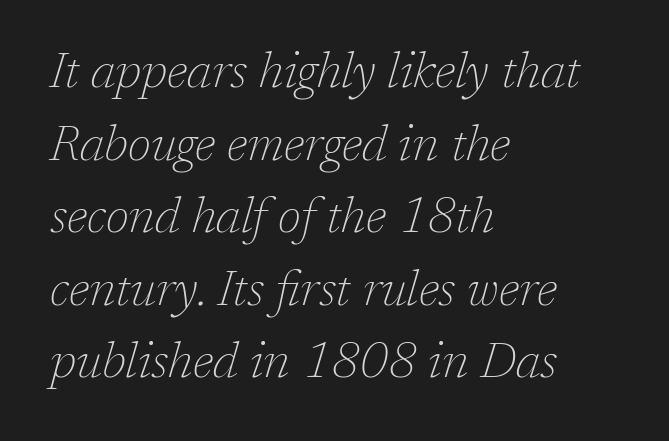
This reads as an unemphasized weight, regular at the heaviest. Compared with ordinary roman type, these characters are visibly tilted. The rendering uses natural spacing where letterforms have individual widths. Notice how descenders clear the ascenders below comfortably — that's standard leading. Each line starts at the same left margin while the right side varies.
